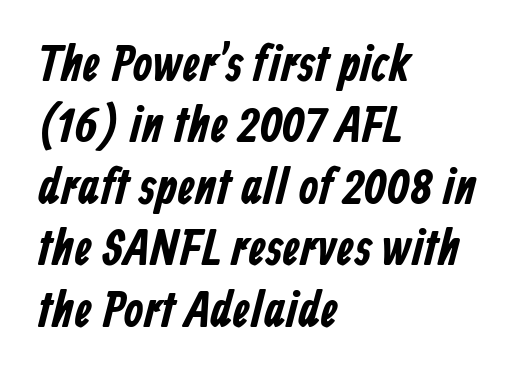
Q: Is the typeface a serif or a sans-serif typeface? A: Sans-serif.
Q: Is the text underlined? A: No.
Q: How is the paragraph aligned? A: Left-aligned.
Q: Is the spacing between letters normal or unusually wide? A: Normal.
Q: Width (condensed, normal, or wide)? A: Condensed.
Q: Stroke contrast? A: Low.
Q: x-height? A: Medium.
Q: Monospaced? A: No.
